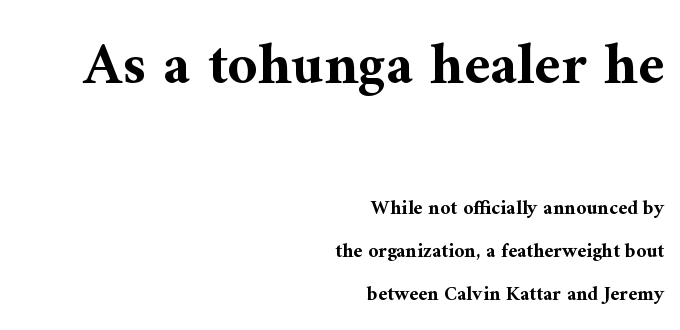
Q: Is the text bold? A: Yes.
Q: Is the text italic (slanted)? A: No, it is upright.
Q: Is the typeface a serif or a sans-serif typeface? A: Serif.
Q: Is the text underlined? A: No.
Q: How is the paragraph aligned? A: Right-aligned.
Q: Is the spacing between letters normal or unusually wide? A: Normal.
Q: Is the spacing between lines tight, normal or loose? A: Loose.
Q: Which block of text is set in a larger size, the first (top) or the second (bottom)? A: The first (top) one.
Q: Width (condensed, normal, or wide)? A: Normal.
Q: Stroke contrast? A: Medium.
Q: x-height? A: Medium.
Q: Monospaced? A: No.
